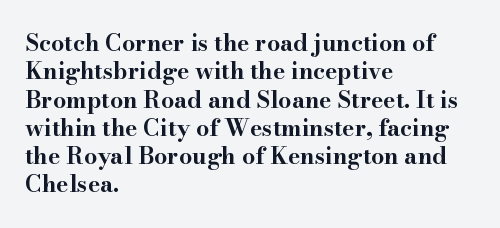
The image shows 23 px bold type, upright; set left-aligned, line spacing 1.23x, normal letter spacing, not underlined.
